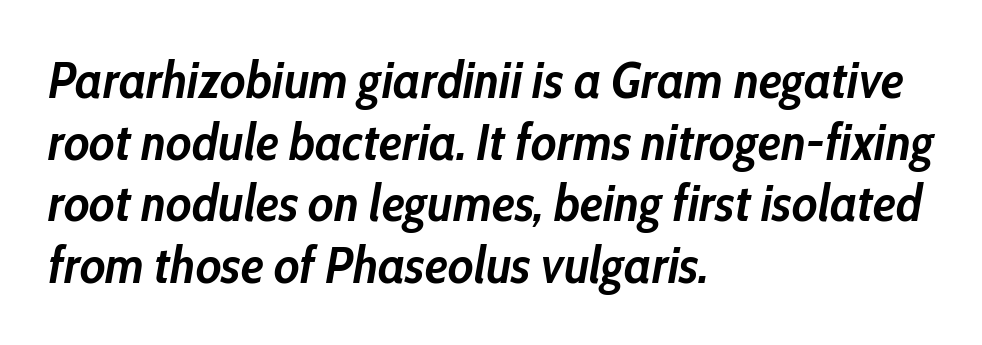
{"italic": "yes", "lean": "right", "slant_degrees": 10, "bold": "yes", "weight": "semibold", "width": "condensed", "stroke_contrast": "low", "x_height": "medium", "monospaced": "no", "underline": "no", "align": "left", "line_spacing_ratio": 1.21, "letter_spacing": "normal", "letter_spacing_em": 0.0, "glyph_px": 51}
